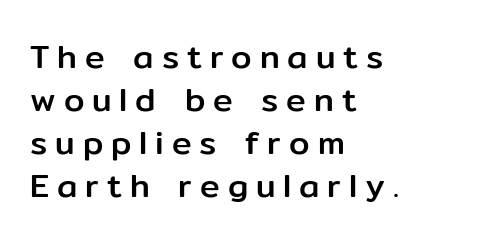
Q: Is the text italic (slanted)? A: No, it is upright.
Q: Is the typeface a serif or a sans-serif typeface? A: Sans-serif.
Q: Is the text underlined? A: No.
Q: How is the paragraph aligned? A: Left-aligned.
Q: Is the spacing between letters normal or unusually wide? A: Unusually wide.
Q: Is the spacing between lines tight, normal or loose? A: Normal.
Q: Width (condensed, normal, or wide)? A: Normal.
Q: Stroke contrast? A: Low.
Q: x-height? A: Medium.
Q: Monospaced? A: No.
